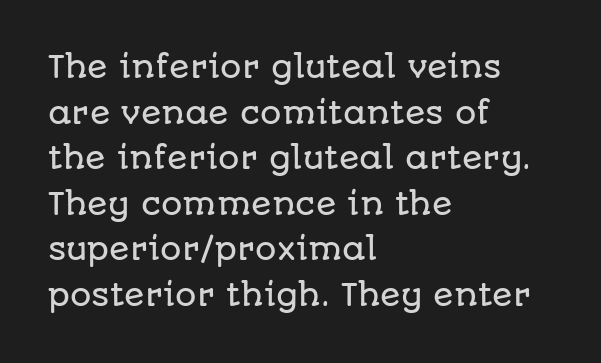
The image shows 30 px sans-serif type, upright; set left-aligned, normal line spacing (1.52x), normal letter spacing, not underlined; low stroke contrast and a large x-height.
